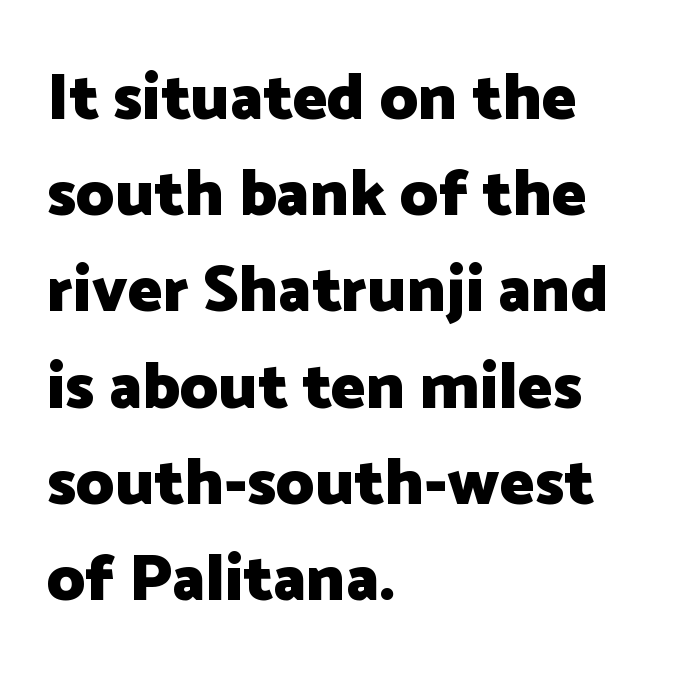
{"serif": "no", "italic": "no", "bold": "yes", "weight": "heavy", "width": "normal", "stroke_contrast": "low", "x_height": "medium", "monospaced": "no", "underline": "no", "align": "left", "line_spacing": "normal", "line_spacing_ratio": 1.48, "letter_spacing": "normal", "letter_spacing_em": 0.0, "glyph_px": 65}
